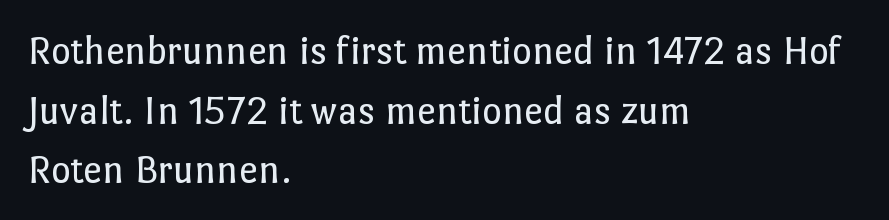
Q: Is the text bold? A: No.
Q: Is the text italic (slanted)? A: No, it is upright.
Q: Is the text underlined? A: No.
Q: How is the paragraph aligned? A: Left-aligned.
Q: Is the spacing between letters normal or unusually wide? A: Normal.
Q: Is the spacing between lines tight, normal or loose? A: Normal.
Q: Width (condensed, normal, or wide)? A: Normal.
Q: Stroke contrast? A: Low.
Q: x-height? A: Medium.
Q: Monospaced? A: No.
